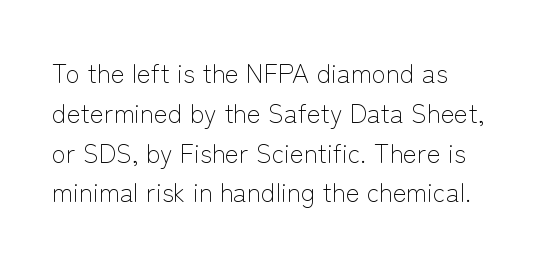
Q: Is the text bold? A: No.
Q: Is the text italic (slanted)? A: No, it is upright.
Q: Is the text underlined? A: No.
Q: How is the paragraph aligned? A: Left-aligned.
Q: Is the spacing between letters normal or unusually wide? A: Normal.
Q: Is the spacing between lines tight, normal or loose? A: Normal.
